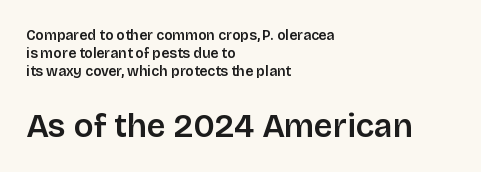
Letters rest on an invisible, unmarked baseline. Does the type have serifs? No, each stem ends abruptly. Words appear dense and cohesive because spacing is normal. Top chunk: small. Bottom chunk: large. This sample has the flowing, uneven cadence of proportional lettering. Rows of type keep a routine distance in the vertical direction.
